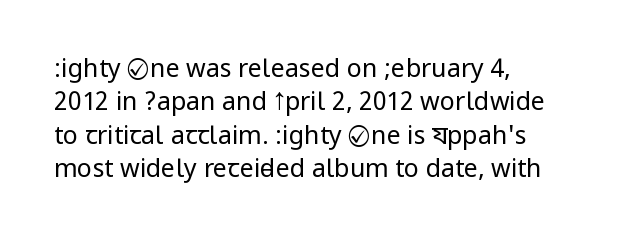
The image shows 25 px text type, upright; set left-aligned, normal line spacing (1.34x), normal letter spacing, not underlined.
